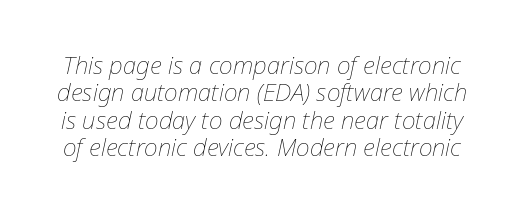
Q: Is the text bold? A: No.
Q: Is the text italic (slanted)? A: Yes, it leans right by about 12 degrees.
Q: Is the text underlined? A: No.
Q: Is the spacing between letters normal or unusually wide? A: Normal.
Q: Is the spacing between lines tight, normal or loose? A: Tight.
